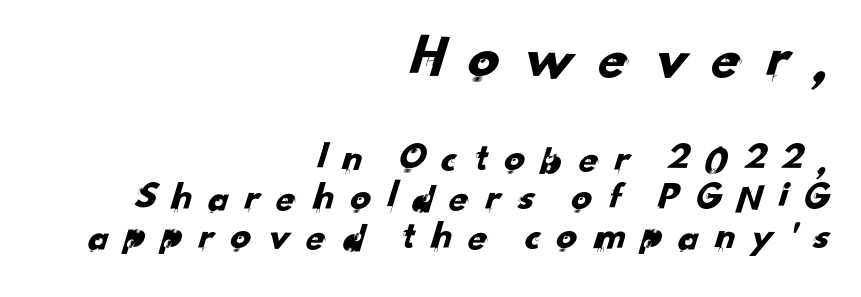
Q: Is the typeface a serif or a sans-serif typeface? A: Sans-serif.
Q: Is the text underlined? A: No.
Q: How is the paragraph aligned? A: Right-aligned.
Q: Is the spacing between letters normal or unusually wide? A: Unusually wide.
Q: Is the spacing between lines tight, normal or loose? A: Tight.
Q: Which block of text is set in a larger size, the first (top) or the second (bottom)? A: The first (top) one.
Q: Width (condensed, normal, or wide)? A: Normal.
Q: Stroke contrast? A: Low.
Q: x-height? A: Small.
Q: Monospaced? A: No.
